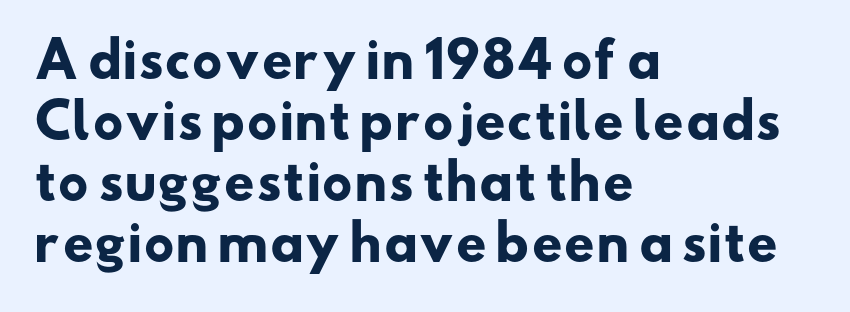
The area under the type is left untouched. Students, observe: this is what conventionally led text looks like. How heavy is the stroke? Heavy — this is a bold. In terms of letterspacing, this is plain default setting. The letters advance in unequal steps, a hallmark of proportional type. Examine the stroke ends and you'll find no serifs.
